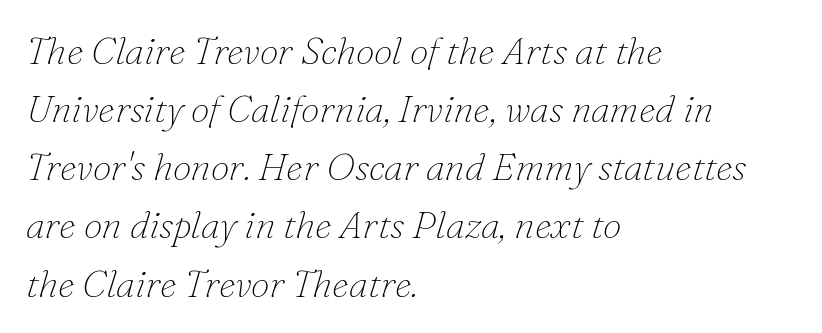
{"serif": "yes", "italic": "yes", "lean": "right", "slant_degrees": 16, "bold": "no", "weight": "thin", "width": "normal", "stroke_contrast": "low", "x_height": "small", "monospaced": "no", "underline": "no", "align": "left", "line_spacing": "normal", "line_spacing_ratio": 1.53, "letter_spacing": "normal", "letter_spacing_em": 0.0, "glyph_px": 38}
